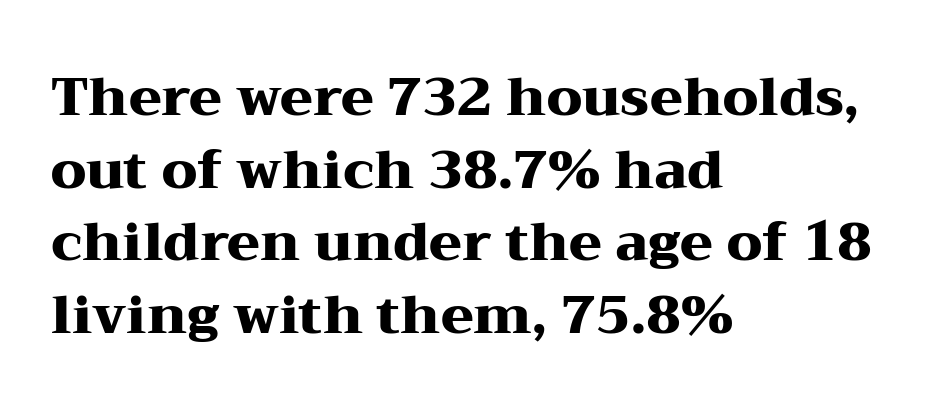
{"serif": "yes", "italic": "no", "bold": "yes", "weight": "heavy", "width": "wide", "stroke_contrast": "medium", "x_height": "medium", "monospaced": "no", "underline": "no", "align": "left", "line_spacing": "normal", "line_spacing_ratio": 1.37, "letter_spacing": "normal", "letter_spacing_em": 0.0, "glyph_px": 53}
